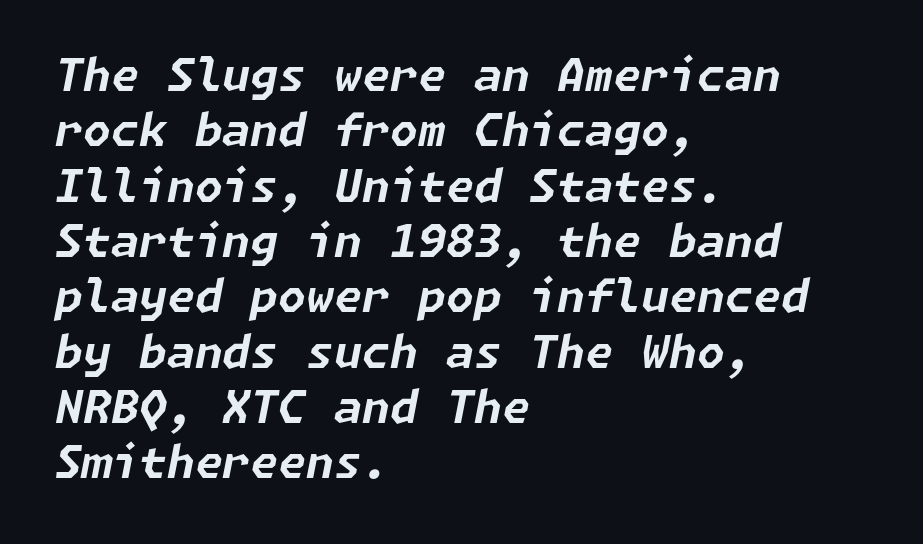
Line starts are locked; line ends wander. Underlining? Definitely not there. Chunky letters — that's bold for sure. Does the lettering tilt? It does — this is italic.
